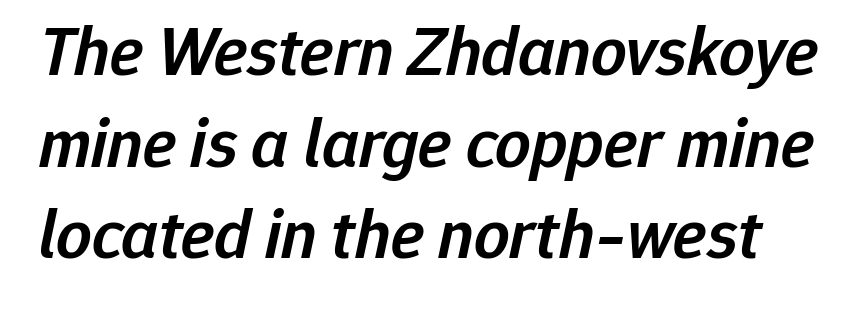
The leading is moderate, giving the passage an even texture. The passage shown has conventional tracking throughout. Stems and bowls a touch heavier than normal — semibold. The font's italic variant was chosen for this text. Type without underlining. Here the designer chose a conventional face with non-uniform glyph widths.
